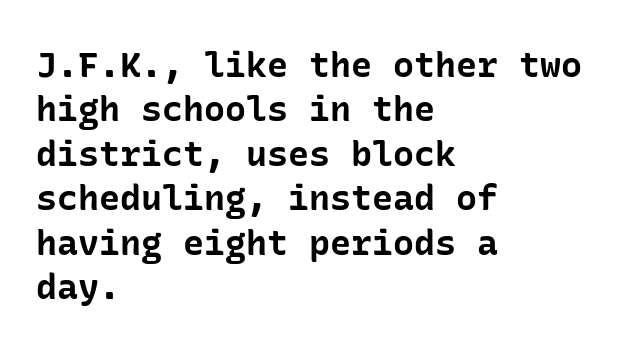
Layout note: lines flush left. Students, observe: this is what conventionally led text looks like. The typeface chosen for these lines omits serifs. Caption: standard tracking, unaltered. These words are printed bold, with thick strokes throughout. These lines were composed using upright roman letters.
